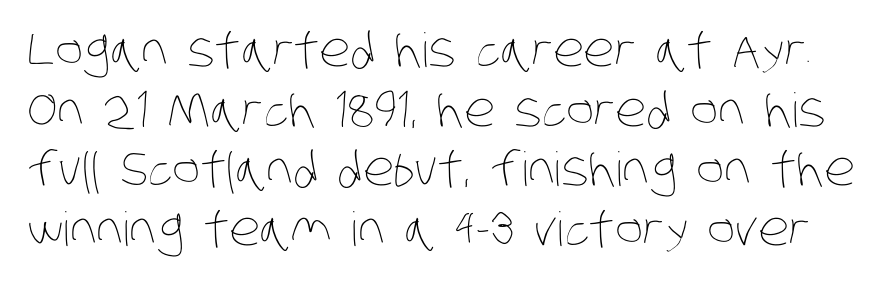
{"bold": "no", "weight": "thin", "width": "condensed", "stroke_contrast": "low", "x_height": "large", "monospaced": "no", "underline": "no", "line_spacing": "normal", "line_spacing_ratio": 1.27, "letter_spacing": "normal", "letter_spacing_em": 0.0, "glyph_px": 47}
